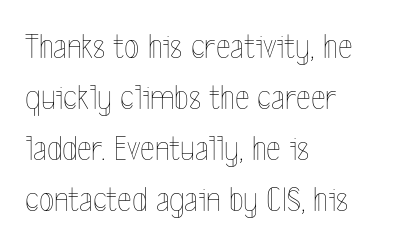
The string is rendered with underlining switched off. The vertical gap from one line to the next is medium. Spacing verdict: proportional, widths tailored to each character. If you drew a ruler down the left edge, every line would touch it.
